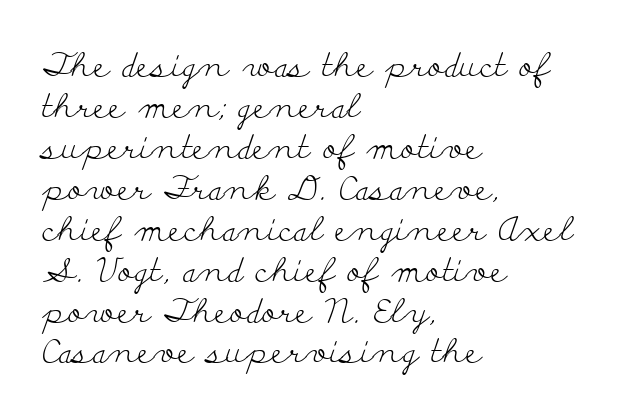
The image shows 33 px light, wide serif type; set left-aligned, line spacing 1.24x, normal letter spacing, not underlined; low stroke contrast and a small x-height.
